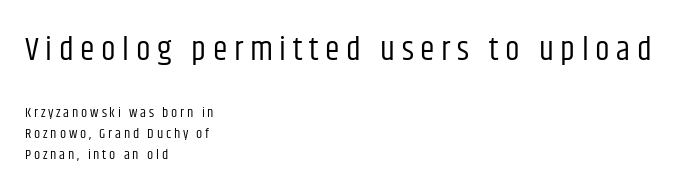
Q: Is the text bold? A: No.
Q: Is the text italic (slanted)? A: No, it is upright.
Q: Is the typeface a serif or a sans-serif typeface? A: Sans-serif.
Q: Is the text underlined? A: No.
Q: How is the paragraph aligned? A: Left-aligned.
Q: Is the spacing between letters normal or unusually wide? A: Unusually wide.
Q: Is the spacing between lines tight, normal or loose? A: Normal.
Q: Which block of text is set in a larger size, the first (top) or the second (bottom)? A: The first (top) one.
Q: Width (condensed, normal, or wide)? A: Condensed.
Q: Stroke contrast? A: Low.
Q: x-height? A: Large.
Q: Monospaced? A: No.
